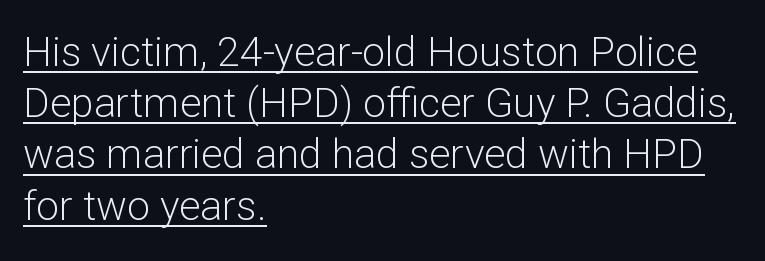
Q: Is the text bold? A: No.
Q: Is the text italic (slanted)? A: No, it is upright.
Q: Is the typeface a serif or a sans-serif typeface? A: Sans-serif.
Q: Is the text underlined? A: Yes.
Q: How is the paragraph aligned? A: Left-aligned.
Q: Is the spacing between letters normal or unusually wide? A: Normal.
Q: Is the spacing between lines tight, normal or loose? A: Normal.
Q: Width (condensed, normal, or wide)? A: Normal.
Q: Stroke contrast? A: Low.
Q: x-height? A: Medium.
Q: Monospaced? A: No.
